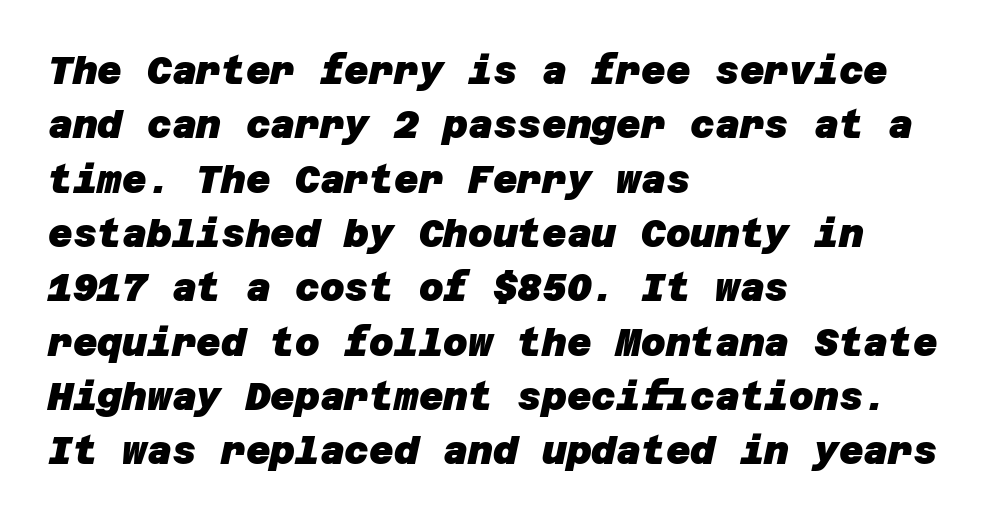
The image shows 38 px heavy sans-serif type; set left-aligned, normal line spacing (1.43x), normal letter spacing, not underlined; low stroke contrast and a large x-height.
